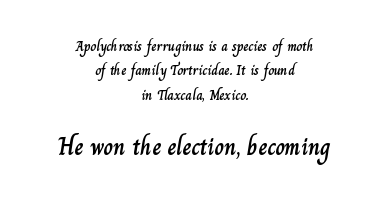
Visually, the bottom section dominates because its glyphs are scaled up. Caption: multi-line text, centered on the measure. The face used here is rendered with its standard letterfit. Nobody drew a line under any word here.
